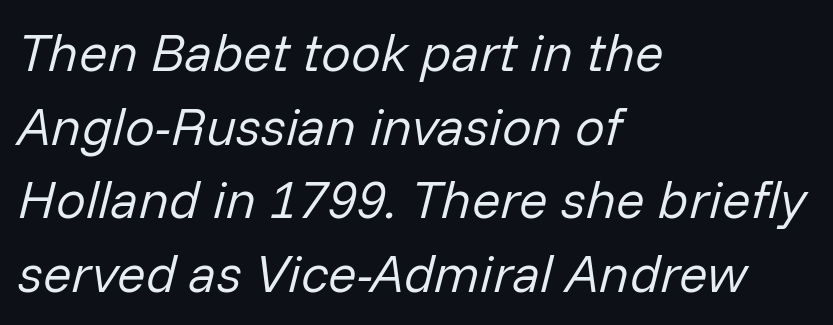
{"italic": "yes", "lean": "right", "slant_degrees": 14, "bold": "no", "weight": "regular", "width": "normal", "stroke_contrast": "low", "x_height": "medium", "monospaced": "no", "underline": "no", "align": "left", "line_spacing": "normal", "line_spacing_ratio": 1.39, "letter_spacing": "normal", "letter_spacing_em": 0.0, "glyph_px": 53}
